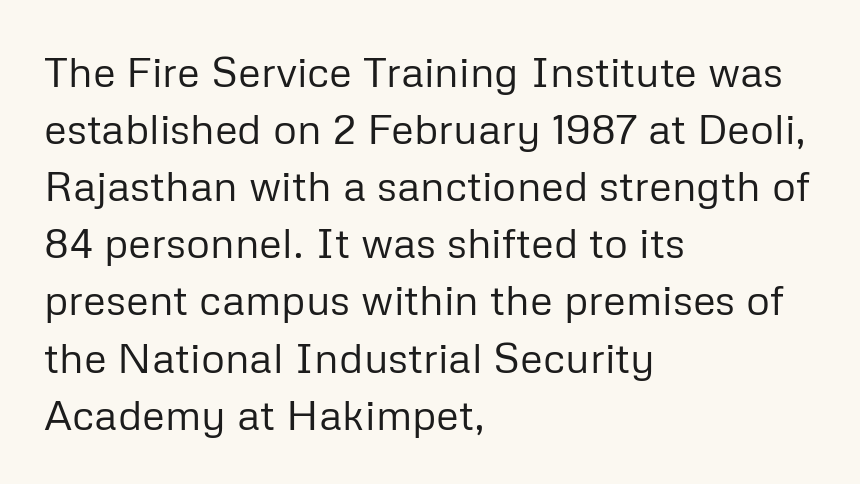
Type style note: lacks serifs. The face looks like a standard text weight, possibly lighter. A roman cut, with each character standing at attention. Inter-character spacing is left at the font's built-in metrics.
